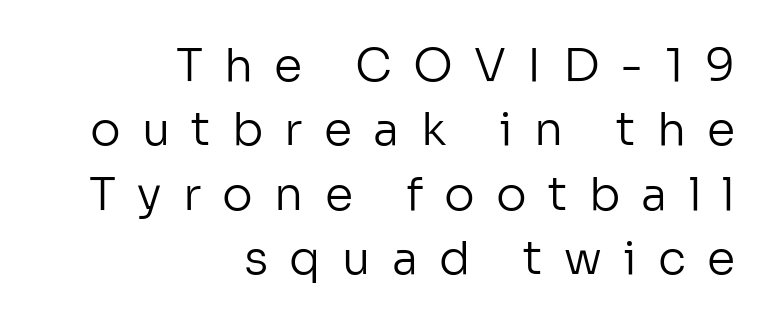
The image shows 46 px regular-weight sans-serif type, upright; set right-aligned, normal line spacing (1.4x), unusually wide letter spacing (+0.46 em), not underlined; low stroke contrast and a medium x-height.
